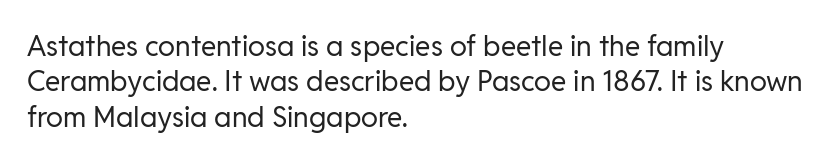
The image shows 28 px regular-weight sans-serif type, upright; set left-aligned, normal line spacing (1.26x), normal letter spacing, not underlined; low stroke contrast and a medium x-height.
